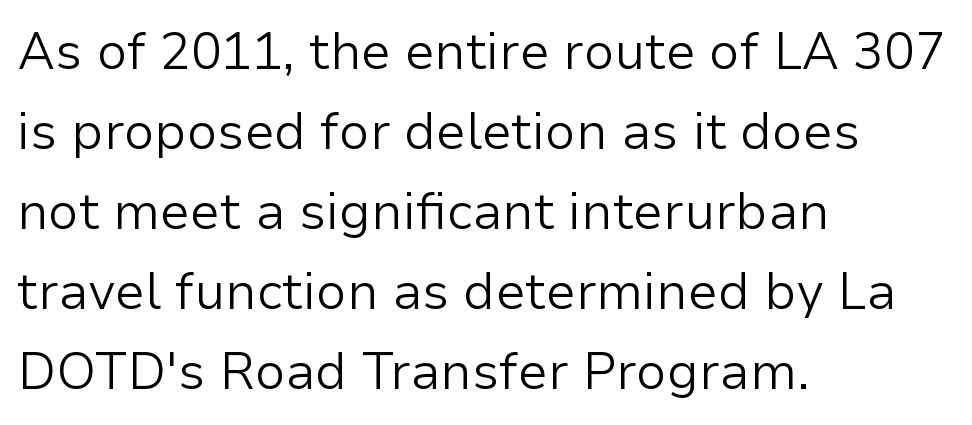
{"serif": "no", "italic": "no", "bold": "no", "weight": "light", "width": "normal", "stroke_contrast": "low", "x_height": "medium", "monospaced": "no", "underline": "no", "align": "left", "line_spacing": "normal", "line_spacing_ratio": 1.57, "letter_spacing": "normal", "letter_spacing_em": 0.0, "glyph_px": 51}
